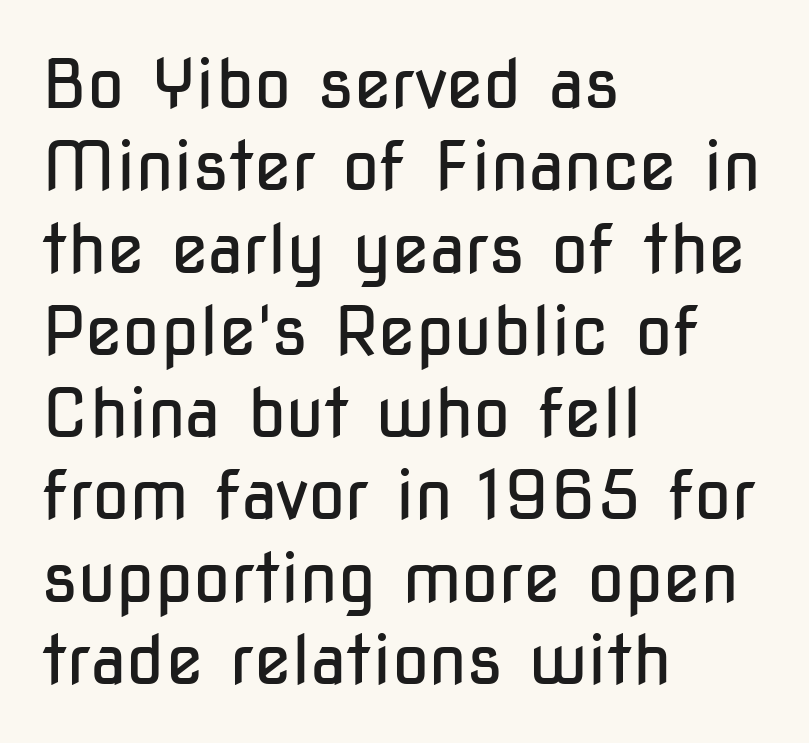
The image shows 68 px regular-weight, condensed sans-serif type, upright; set left-aligned, line spacing 1.21x, normal letter spacing, not underlined; low stroke contrast and a medium x-height.
